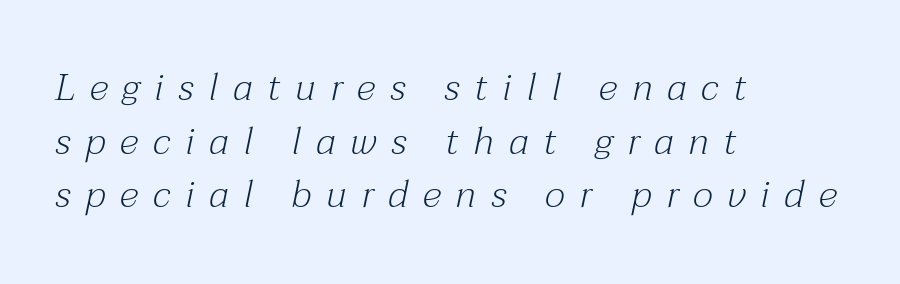
{"serif": "yes", "italic": "yes", "lean": "right", "slant_degrees": 12, "bold": "no", "weight": "light", "width": "normal", "stroke_contrast": "medium", "x_height": "medium", "monospaced": "no", "underline": "no", "align": "left", "line_spacing": "normal", "line_spacing_ratio": 1.41, "letter_spacing": "wide", "letter_spacing_em": 0.39, "glyph_px": 38}
